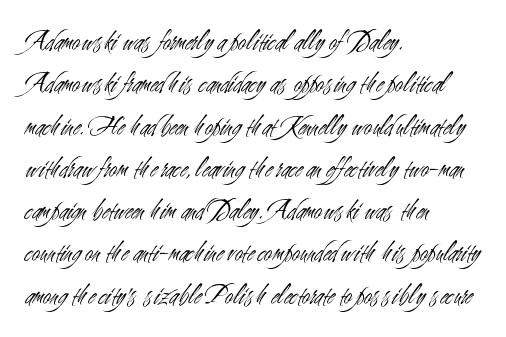
{"serif": "no", "bold": "no", "weight": "light", "width": "condensed", "stroke_contrast": "medium", "x_height": "small", "monospaced": "no", "underline": "no", "align": "left", "line_spacing": "normal", "line_spacing_ratio": 1.51, "letter_spacing": "normal", "letter_spacing_em": 0.0, "glyph_px": 28}
